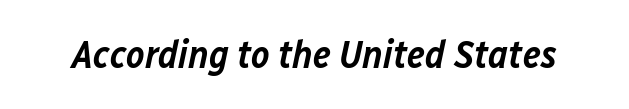
The image shows 39 px semibold type, italic (leaning right); set normal letter spacing, not underlined; low stroke contrast and a medium x-height.
